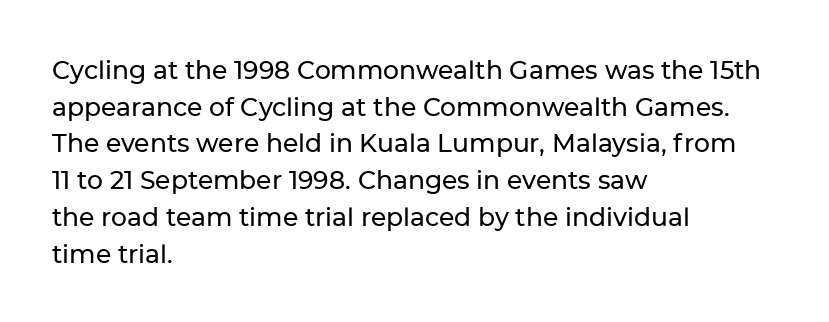
The image shows 25 px text type, upright; set left-aligned, normal line spacing (1.47x), normal letter spacing, not underlined.
